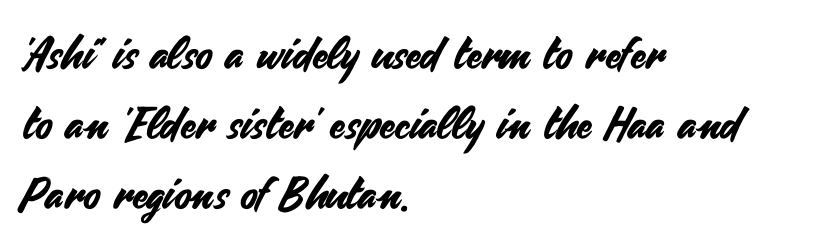
The image shows 44 px sans-serif type; set left-aligned, normal line spacing (1.59x), normal letter spacing, not underlined; medium stroke contrast and a small x-height.
